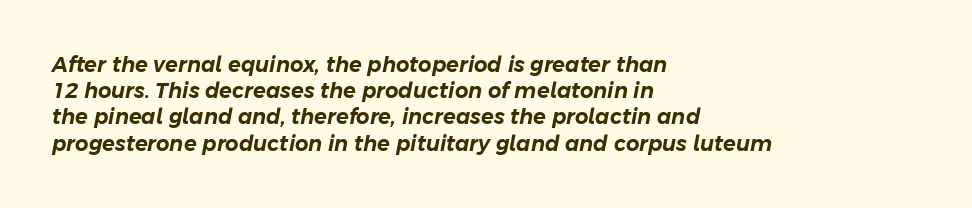
{"italic": "yes", "lean": "right", "slant_degrees": 11, "underline": "no", "align": "left", "line_spacing": "normal", "line_spacing_ratio": 1.25, "letter_spacing": "normal", "letter_spacing_em": 0.0, "glyph_px": 21}
